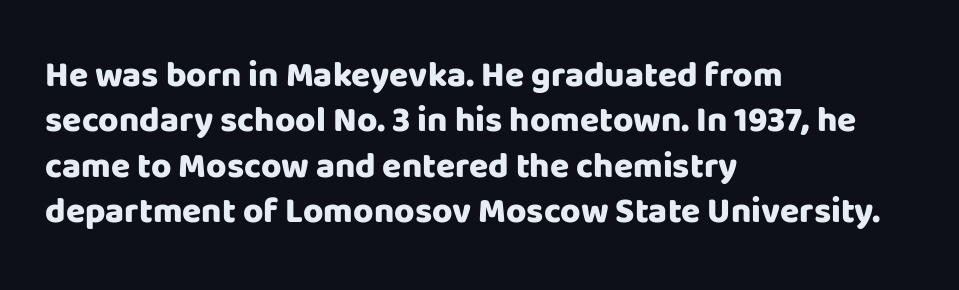
Nothing sits at the stroke ends, so this counts as sans-serif. Varying glyph widths throughout — classic text-font behaviour. A dark, heavy texture on the line: the type is bold. Glyph-to-glyph distance matches everyday printed text.
